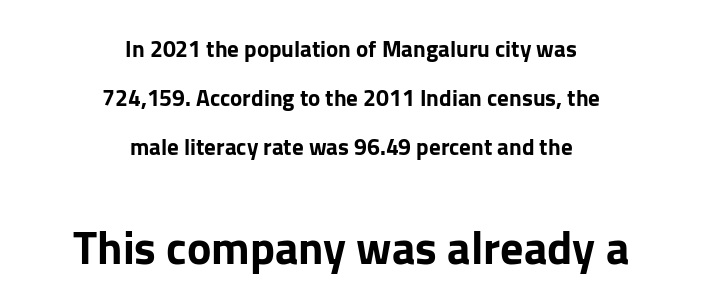
The image shows 46 px sans-serif type, upright; set centered, loose line spacing (2.12x), normal letter spacing, not underlined; the second (bottom) block is 2.0x larger; low stroke contrast and a medium x-height.
